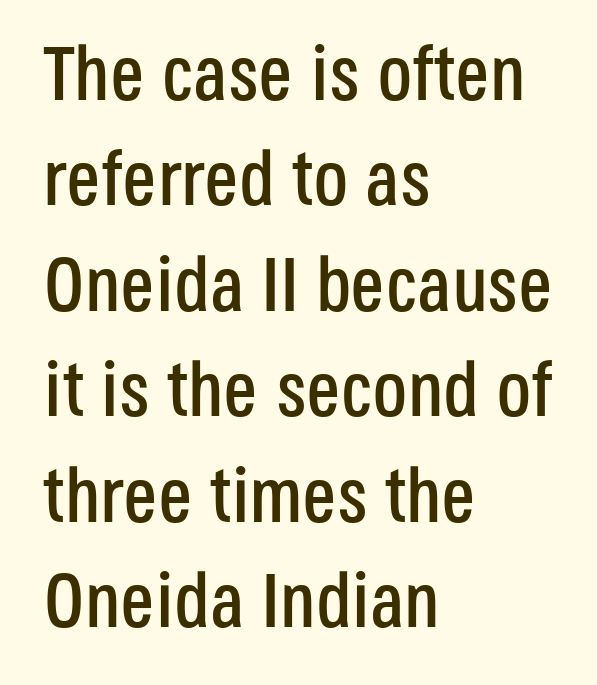
The passage shown has conventional tracking throughout. The rendering uses natural spacing where letterforms have individual widths. Line starts are locked; line ends wander. Underline: absent. Notice how descenders clear the ascenders below comfortably — that's standard leading. Serifs: no, the terminals of the letterforms are clean.
